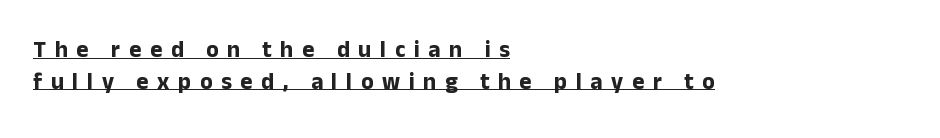
The image shows 23 px bold type, upright; set left-aligned, normal line spacing (1.37x), unusually wide letter spacing (+0.38 em), underlined.
